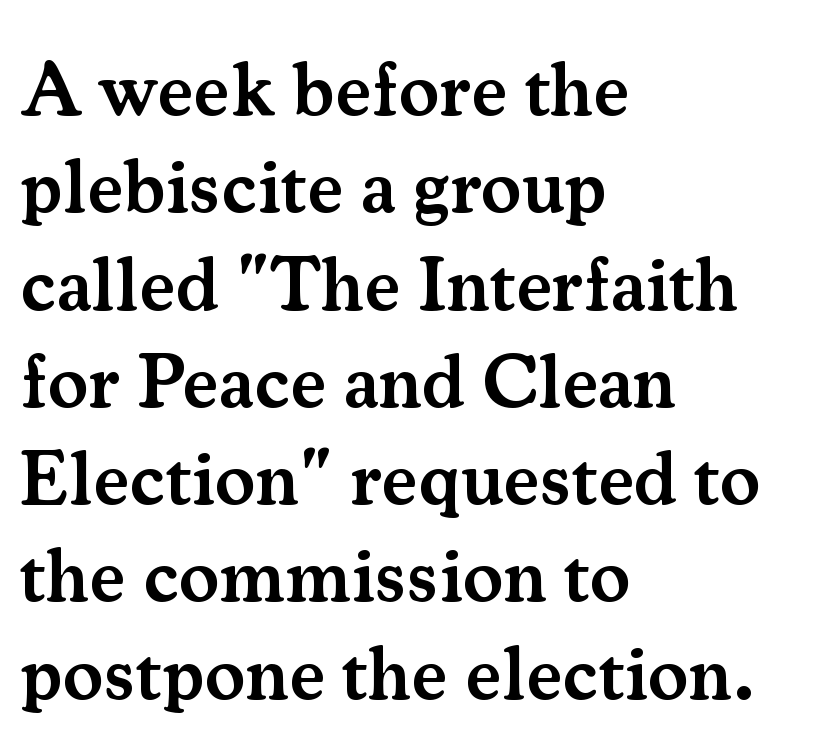
Semibold letterforms, between regular and bold. If you drew a line through each stem, it would be perfectly vertical. What stands out about the letter spacing? Nothing — it is the standard amount. The face used here is seriffed, in the tradition of book romans. Words float on clear page, feet unadorned.
